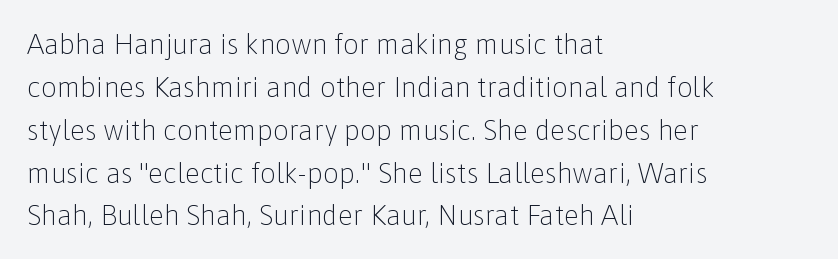
The image shows 28 px light sans-serif type, upright; set left-aligned, normal line spacing (1.53x), normal letter spacing, not underlined; low stroke contrast and a medium x-height.
